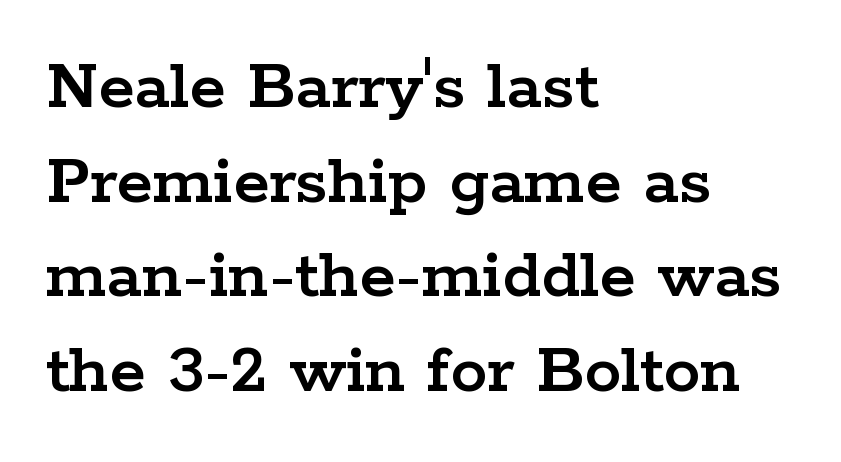
The image shows 74 px wide serif type, upright; set left-aligned, normal line spacing (1.28x), normal letter spacing, not underlined; low stroke contrast and a medium x-height.
